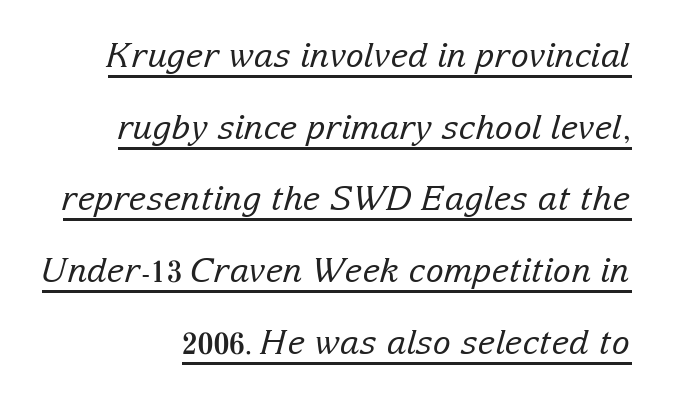
{"serif": "yes", "italic": "yes", "lean": "right", "slant_degrees": 15, "bold": "no", "weight": "regular", "width": "normal", "stroke_contrast": "low", "x_height": "medium", "monospaced": "no", "underline": "yes", "align": "right", "line_spacing": "loose", "line_spacing_ratio": 2.11, "letter_spacing": "normal", "letter_spacing_em": 0.0, "glyph_px": 34}
